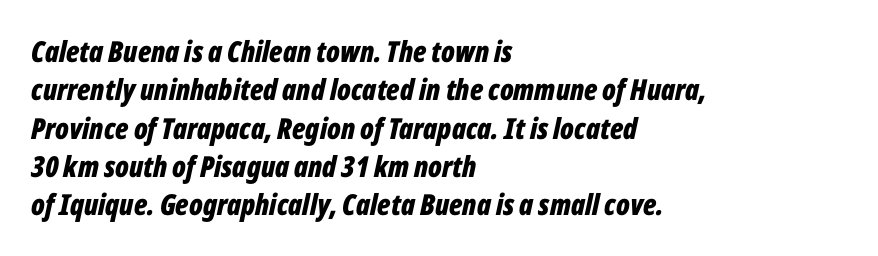
The text carries the slant typical of an italic or oblique font. The setting favours the left margin, as ordinary paragraphs usually do. Underline: absent. Nobody touched the tracking dial on this one.
